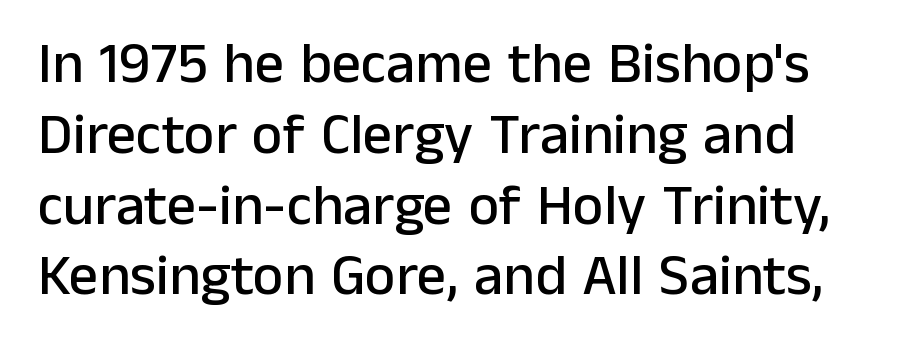
Q: Is the text italic (slanted)? A: No, it is upright.
Q: Is the typeface a serif or a sans-serif typeface? A: Sans-serif.
Q: Is the text underlined? A: No.
Q: Is the spacing between letters normal or unusually wide? A: Normal.
Q: Width (condensed, normal, or wide)? A: Normal.
Q: Stroke contrast? A: Low.
Q: x-height? A: Medium.
Q: Monospaced? A: No.
